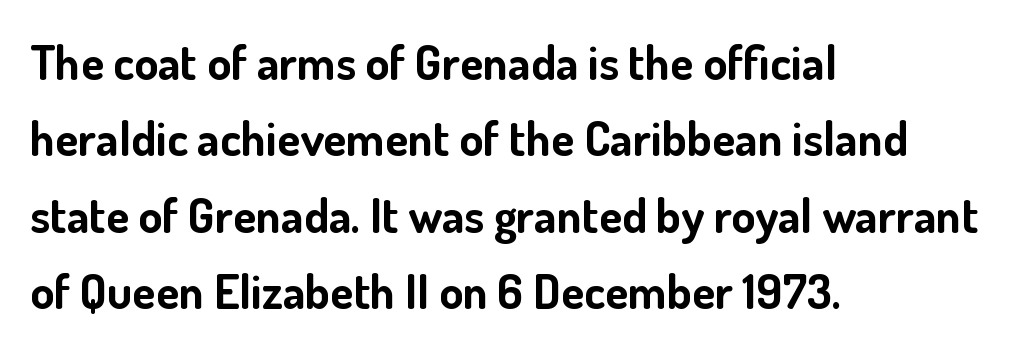
{"serif": "no", "italic": "no", "bold": "yes", "weight": "bold", "width": "normal", "stroke_contrast": "low", "x_height": "small", "monospaced": "no", "underline": "no", "align": "left", "line_spacing": "normal", "line_spacing_ratio": 1.59, "letter_spacing": "normal", "letter_spacing_em": 0.0, "glyph_px": 48}
